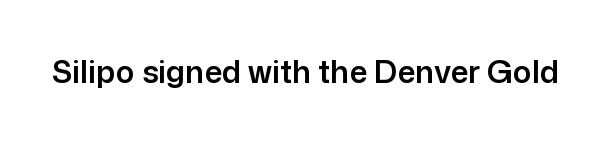
The image shows 31 px sans-serif type, upright; set normal letter spacing, not underlined; low stroke contrast and a medium x-height.
